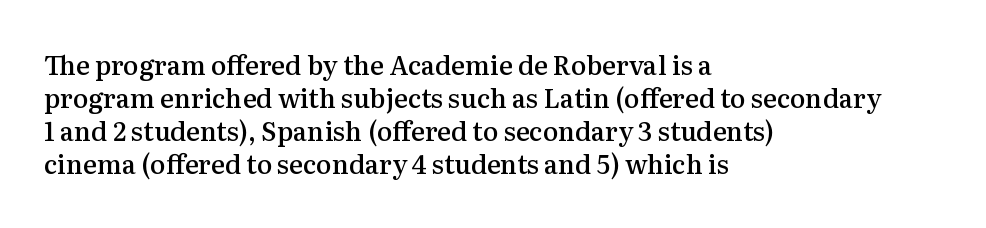
The space beneath each line is pristine and unruled. Notice how the stems are strictly vertical — no italics here. Weight: semibold (demi). Is the letter spacing exaggerated? No — it looks like the ordinary default. The line-height multiplier appears to be the usual default. Short and long lines alike share a common starting point at left.
